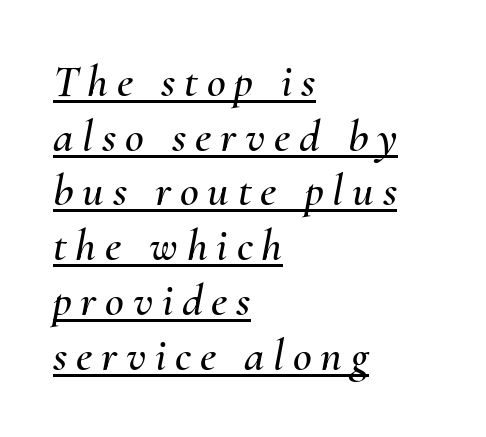
{"italic": "yes", "lean": "right", "slant_degrees": 10, "width": "normal", "stroke_contrast": "medium", "x_height": "small", "monospaced": "no", "underline": "yes", "align": "left", "line_spacing_ratio": 1.19, "glyph_px": 46}
